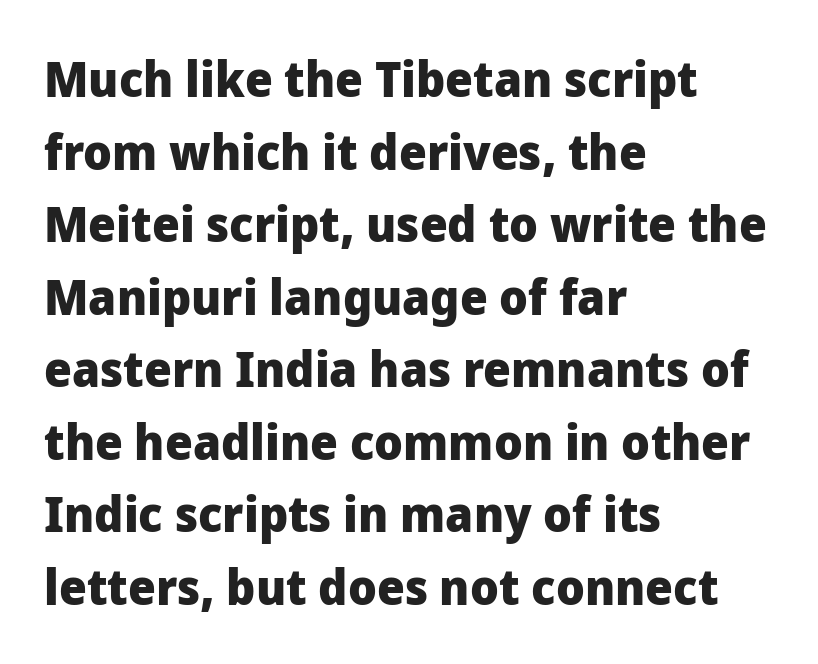
Words appear dense and cohesive because spacing is normal. The typesetter chose a ragged-right arrangement here. Nope, not italic — everything's standing straight. Note the varied advance widths — an 'i' is clearly narrower than an 'm'. A typesetter would label this face a sans.
